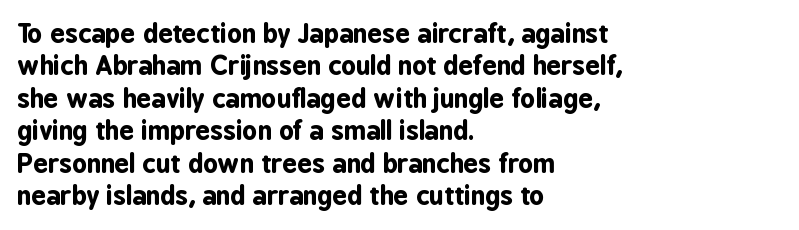
The image shows 26 px bold type, upright; set left-aligned, normal line spacing (1.25x), normal letter spacing, not underlined.
